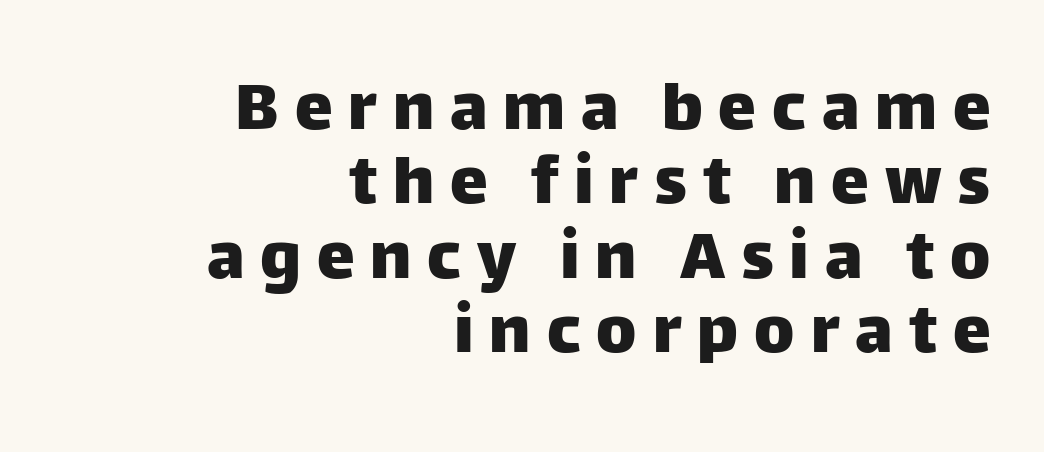
Q: Is the text italic (slanted)? A: No, it is upright.
Q: Is the typeface a serif or a sans-serif typeface? A: Sans-serif.
Q: Is the text underlined? A: No.
Q: How is the paragraph aligned? A: Right-aligned.
Q: Is the spacing between letters normal or unusually wide? A: Unusually wide.
Q: Is the spacing between lines tight, normal or loose? A: Tight.
Q: Width (condensed, normal, or wide)? A: Normal.
Q: Stroke contrast? A: Low.
Q: x-height? A: Large.
Q: Monospaced? A: No.
